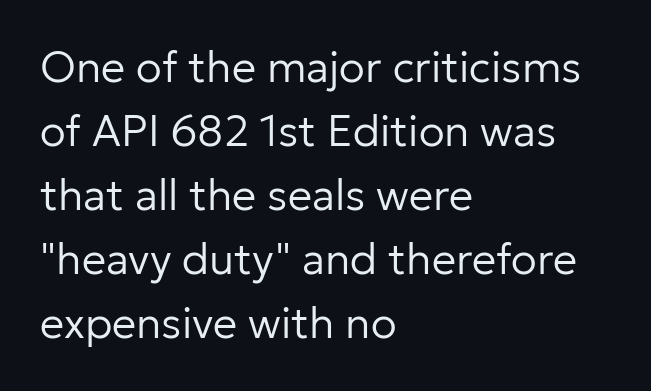
The image shows 43 px regular-weight sans-serif type, upright; set left-aligned, normal line spacing (1.49x), normal letter spacing, not underlined; low stroke contrast and a medium x-height.
